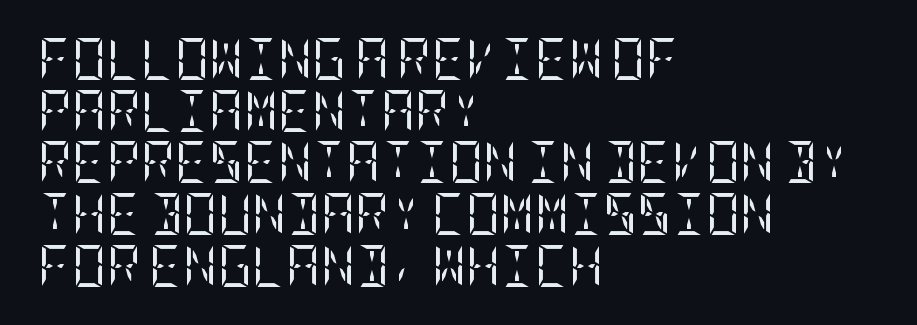
The face looks like a standard text weight, possibly lighter. Characters follow at the spacing the type designer built in. Alignment: flush left. A roman cut, with each character standing at attention. A typesetter would label this face a serif. Beneath every word, the page is bare.
